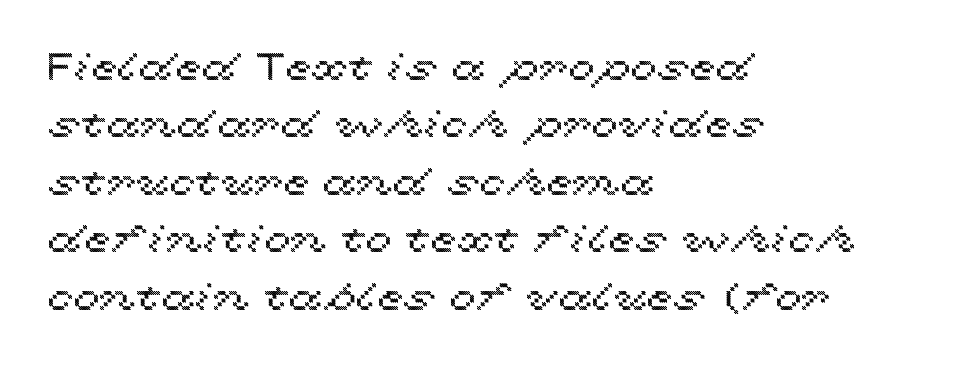
The image shows 38 px wide type; set left-aligned, normal line spacing (1.51x), normal letter spacing, not underlined; a medium x-height.
